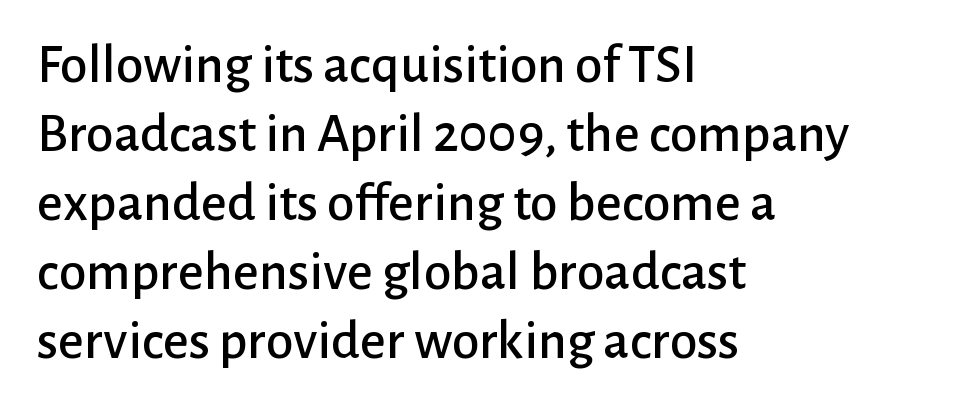
The image shows 56 px sans-serif type, upright; set left-aligned, line spacing 1.23x, normal letter spacing, not underlined; low stroke contrast and a medium x-height.
